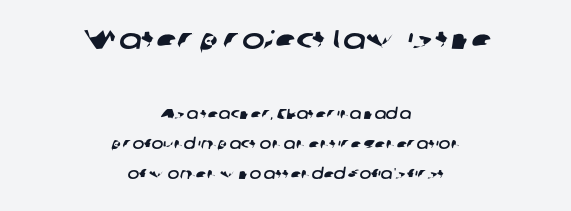
The image shows 27 px text type; set centered, loose line spacing (2.15x), normal letter spacing, not underlined; the first (top) block is 1.93x larger.
